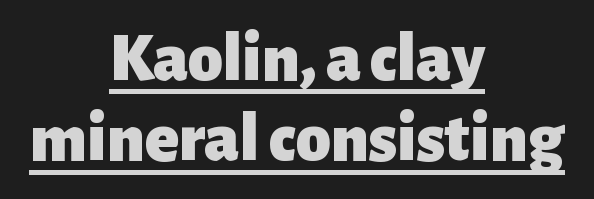
These lines stack symmetrically, like a column narrowing and widening about its center. Compared with typical paragraphs, the rows here are closer together. You'd pick this weight for a headline — it's a proper bold. The sample's only ornament is a line tracing under the words.
